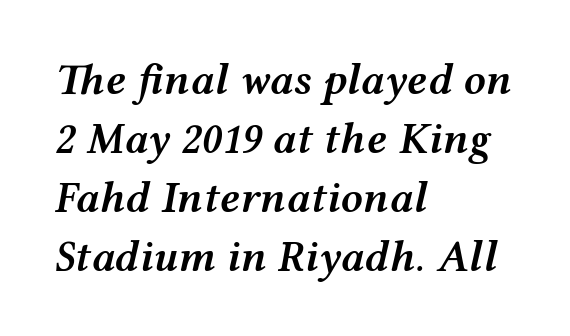
{"italic": "yes", "lean": "right", "slant_degrees": 12, "bold": "semi", "weight": "semibold", "width": "wide", "stroke_contrast": "medium", "x_height": "medium", "monospaced": "no", "underline": "no", "align": "left", "line_spacing": "normal", "line_spacing_ratio": 1.34, "letter_spacing": "normal", "letter_spacing_em": 0.0, "glyph_px": 44}
